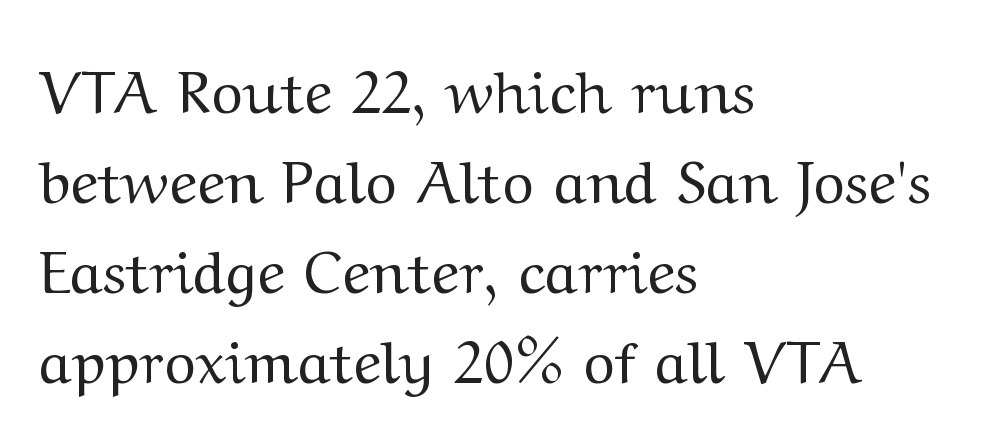
Compared with a centered layout, this one pins lines to the left instead. These lines are rendered in a variable-pitch font. A roman cut, with each character standing at attention. The type is set solid horizontally, with unmodified tracking. You can tell from the footed stems that serif type was used. These glyphs show unthickened strokes, regular width or finer.
